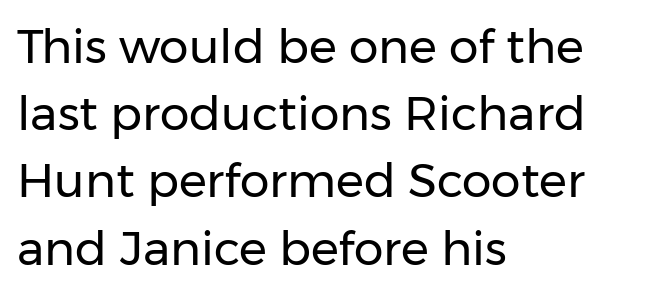
{"serif": "no", "italic": "no", "bold": "no", "weight": "regular", "width": "normal", "stroke_contrast": "low", "x_height": "medium", "monospaced": "no", "underline": "no", "align": "left", "line_spacing": "normal", "line_spacing_ratio": 1.43, "letter_spacing": "normal", "letter_spacing_em": 0.0, "glyph_px": 47}
